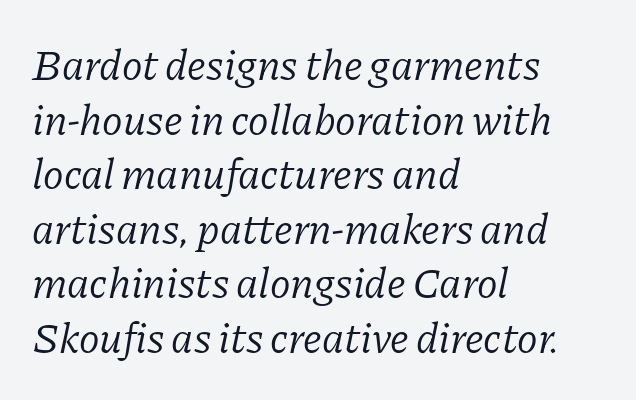
Q: Is the text bold? A: No.
Q: Is the text italic (slanted)? A: Yes, it leans right by about 11 degrees.
Q: Is the typeface a serif or a sans-serif typeface? A: Serif.
Q: Is the text underlined? A: No.
Q: How is the paragraph aligned? A: Left-aligned.
Q: Is the spacing between letters normal or unusually wide? A: Normal.
Q: Is the spacing between lines tight, normal or loose? A: Normal.
Q: Width (condensed, normal, or wide)? A: Normal.
Q: Stroke contrast? A: Low.
Q: x-height? A: Medium.
Q: Monospaced? A: No.
